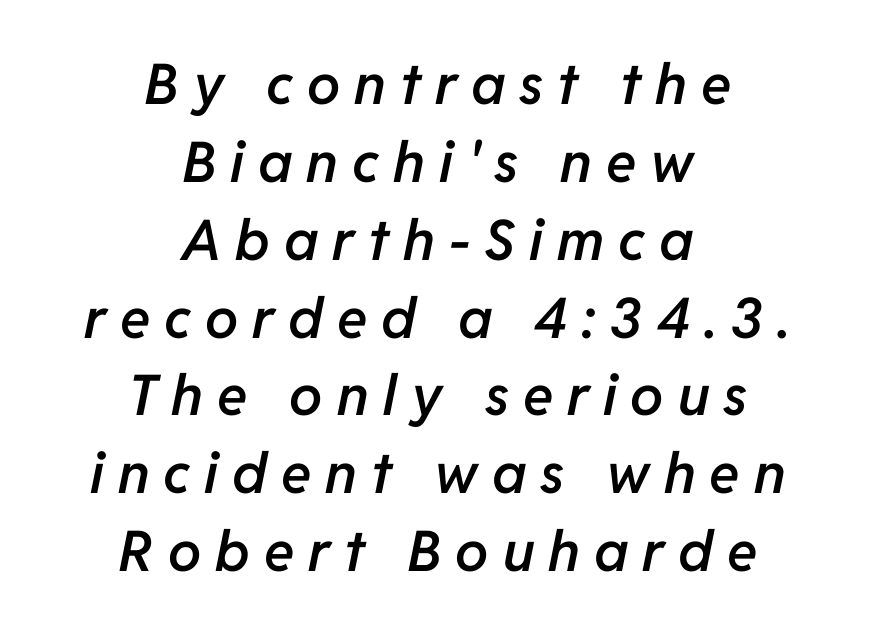
The image shows 56 px semibold type, italic (leaning right); set centered, normal line spacing (1.39x), unusually wide letter spacing (+0.25 em), not underlined; low stroke contrast and a medium x-height.
